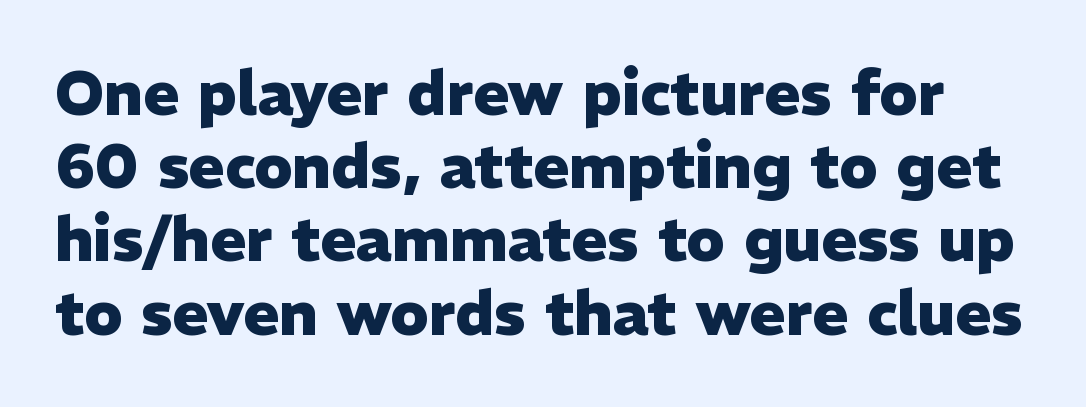
{"serif": "no", "italic": "no", "bold": "yes", "weight": "heavy", "width": "normal", "stroke_contrast": "low", "x_height": "medium", "monospaced": "no", "underline": "no", "line_spacing_ratio": 1.2, "letter_spacing": "normal", "letter_spacing_em": 0.0, "glyph_px": 61}
